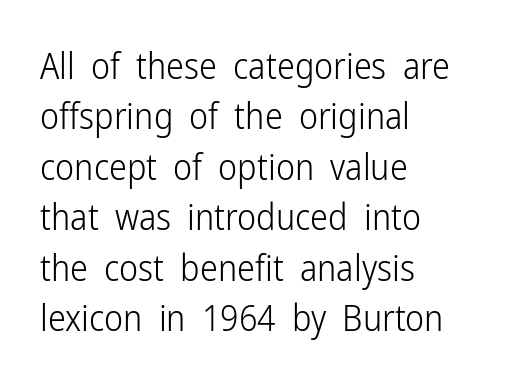
Q: Is the text bold? A: No.
Q: Is the text italic (slanted)? A: No, it is upright.
Q: Is the typeface a serif or a sans-serif typeface? A: Sans-serif.
Q: Is the text underlined? A: No.
Q: How is the paragraph aligned? A: Left-aligned.
Q: Is the spacing between letters normal or unusually wide? A: Normal.
Q: Is the spacing between lines tight, normal or loose? A: Normal.
Q: Width (condensed, normal, or wide)? A: Condensed.
Q: Stroke contrast? A: Low.
Q: x-height? A: Medium.
Q: Monospaced? A: No.
